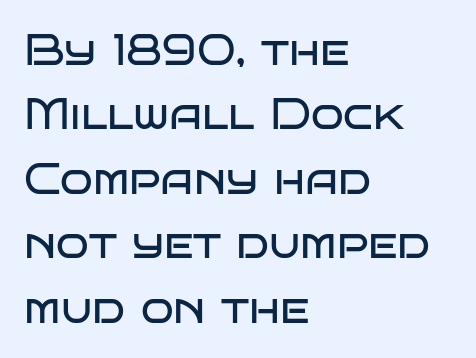
{"serif": "no", "italic": "no", "bold": "no", "weight": "regular", "width": "wide", "stroke_contrast": "low", "x_height": "large", "monospaced": "no", "underline": "no", "align": "left", "line_spacing": "normal", "line_spacing_ratio": 1.5, "letter_spacing": "normal", "letter_spacing_em": 0.0, "glyph_px": 43}
